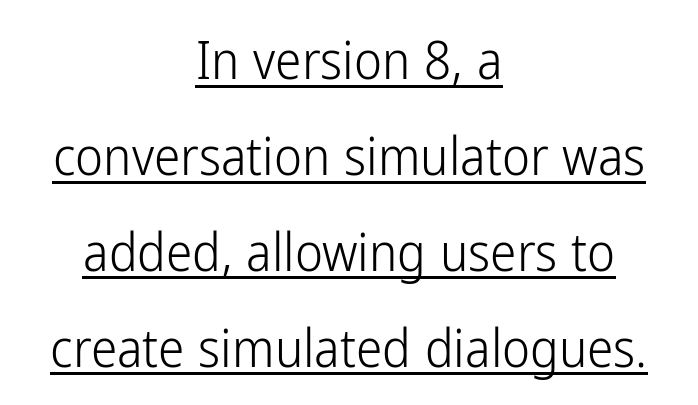
{"serif": "no", "italic": "no", "bold": "no", "weight": "light", "width": "condensed", "stroke_contrast": "low", "x_height": "medium", "monospaced": "no", "underline": "yes", "align": "center", "line_spacing_ratio": 1.81, "letter_spacing": "normal", "letter_spacing_em": 0.0, "glyph_px": 53}
